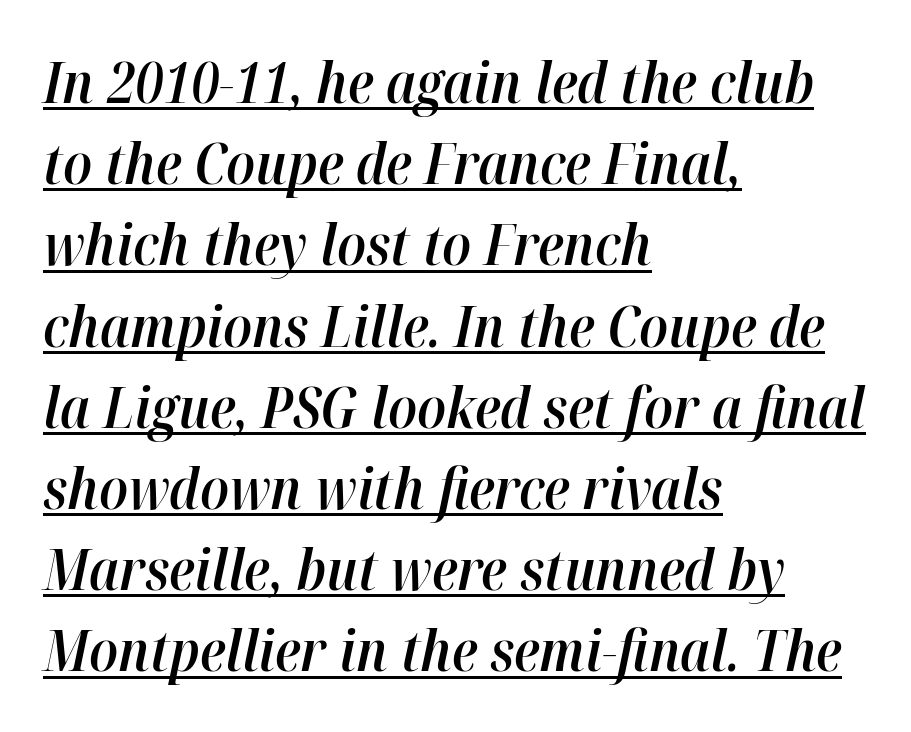
Q: Is the text bold? A: Semi-bold.
Q: Is the text italic (slanted)? A: Yes, it leans right by about 12 degrees.
Q: Is the text underlined? A: Yes.
Q: How is the paragraph aligned? A: Left-aligned.
Q: Is the spacing between letters normal or unusually wide? A: Normal.
Q: Is the spacing between lines tight, normal or loose? A: Normal.
Q: Width (condensed, normal, or wide)? A: Normal.
Q: Stroke contrast? A: High.
Q: x-height? A: Medium.
Q: Monospaced? A: No.
